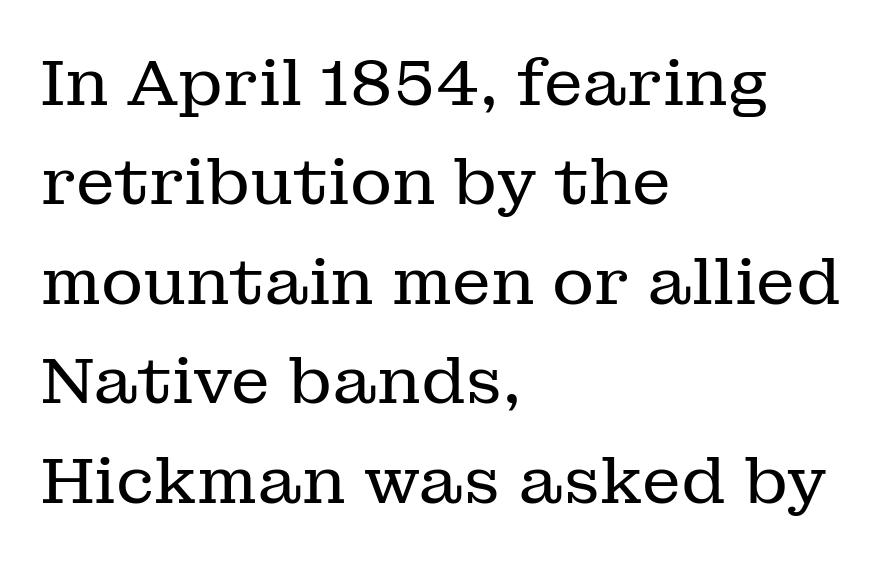
Q: Is the text bold? A: No.
Q: Is the text italic (slanted)? A: No, it is upright.
Q: Is the typeface a serif or a sans-serif typeface? A: Serif.
Q: Is the text underlined? A: No.
Q: How is the paragraph aligned? A: Left-aligned.
Q: Is the spacing between letters normal or unusually wide? A: Normal.
Q: Is the spacing between lines tight, normal or loose? A: Normal.
Q: Width (condensed, normal, or wide)? A: Normal.
Q: Stroke contrast? A: Low.
Q: x-height? A: Medium.
Q: Monospaced? A: No.
